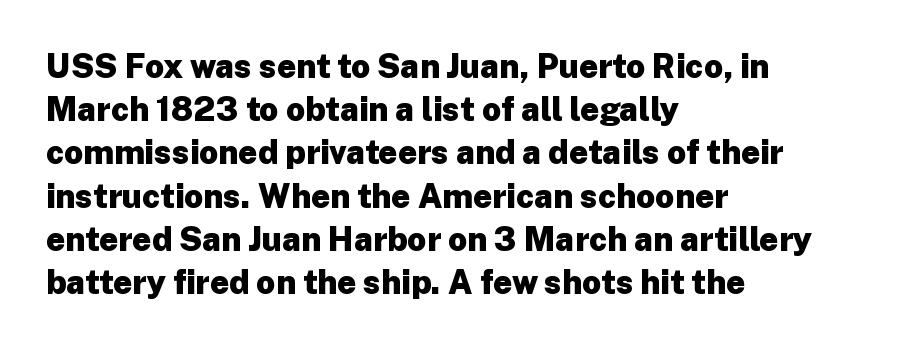
Q: Is the text bold? A: Yes.
Q: Is the text italic (slanted)? A: No, it is upright.
Q: Is the typeface a serif or a sans-serif typeface? A: Sans-serif.
Q: Is the text underlined? A: No.
Q: How is the paragraph aligned? A: Left-aligned.
Q: Is the spacing between letters normal or unusually wide? A: Normal.
Q: Is the spacing between lines tight, normal or loose? A: Normal.
Q: Width (condensed, normal, or wide)? A: Normal.
Q: Stroke contrast? A: Low.
Q: x-height? A: Medium.
Q: Monospaced? A: No.
